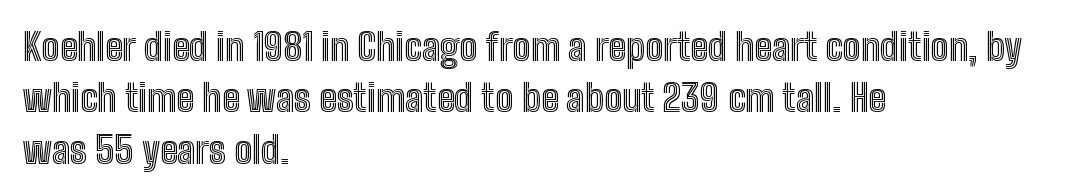
The image shows 38 px condensed type, upright; set left-aligned, normal line spacing (1.35x), normal letter spacing, not underlined; a medium x-height.
